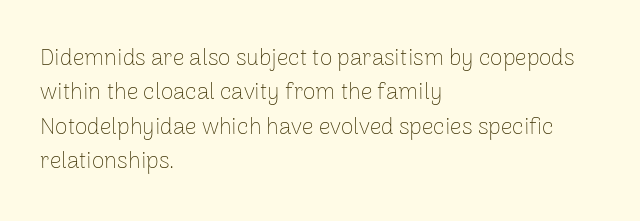
{"italic": "no", "bold": "no", "underline": "no", "align": "left", "line_spacing": "normal", "line_spacing_ratio": 1.49, "letter_spacing": "normal", "letter_spacing_em": 0.0, "glyph_px": 23}
